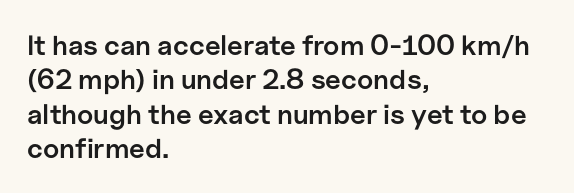
{"serif": "no", "italic": "no", "bold": "semi", "weight": "semibold", "width": "normal", "stroke_contrast": "low", "x_height": "medium", "monospaced": "no", "underline": "no", "align": "left", "line_spacing_ratio": 1.23, "letter_spacing": "normal", "letter_spacing_em": 0.0, "glyph_px": 28}
